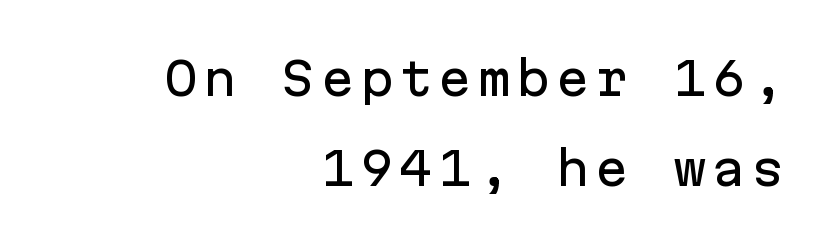
The image shows 45 px sans-serif type, upright, monospaced; set right-aligned, loose line spacing (2.0x), not underlined; low stroke contrast and a medium x-height.
